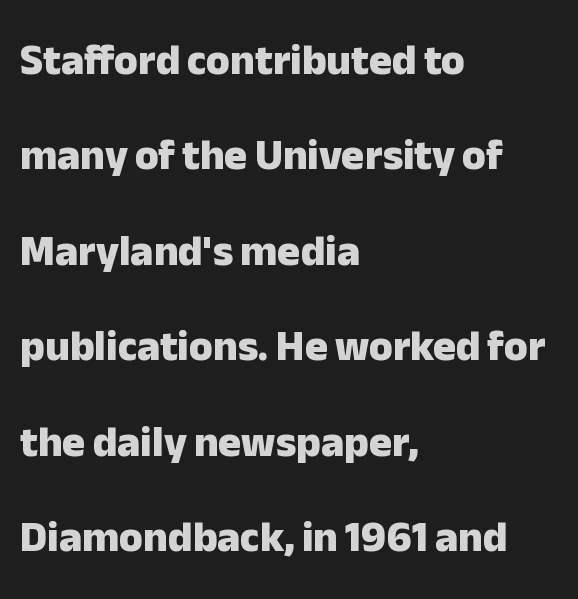
{"serif": "no", "italic": "no", "bold": "yes", "weight": "heavy", "width": "normal", "stroke_contrast": "low", "x_height": "medium", "monospaced": "no", "underline": "no", "align": "left", "line_spacing": "loose", "line_spacing_ratio": 2.22, "letter_spacing": "normal", "letter_spacing_em": 0.0, "glyph_px": 43}
